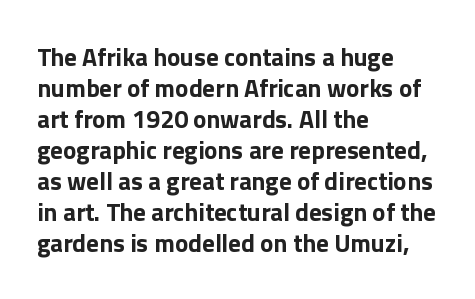
You'd pick this weight for a headline — it's a proper bold. Upright lettering throughout. Nothing unusual about the tracking: characters are spaced as the font intends. Check the space under the baseline: it is left empty.
